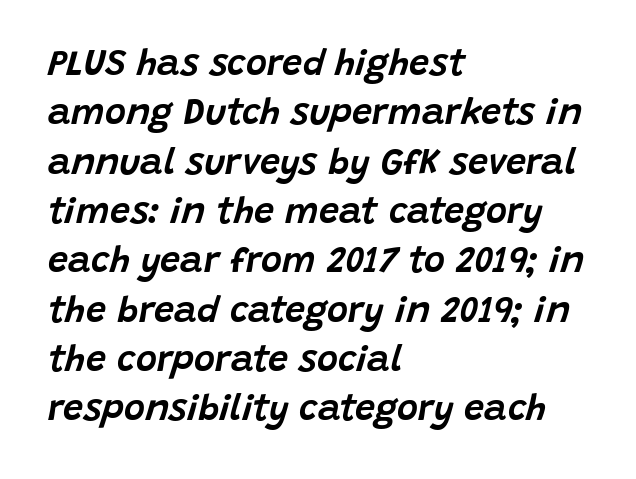
{"italic": "yes", "lean": "right", "slant_degrees": 15, "width": "normal", "stroke_contrast": "low", "x_height": "large", "monospaced": "no", "underline": "no", "align": "left", "line_spacing": "normal", "line_spacing_ratio": 1.37, "letter_spacing": "normal", "letter_spacing_em": 0.0, "glyph_px": 36}
